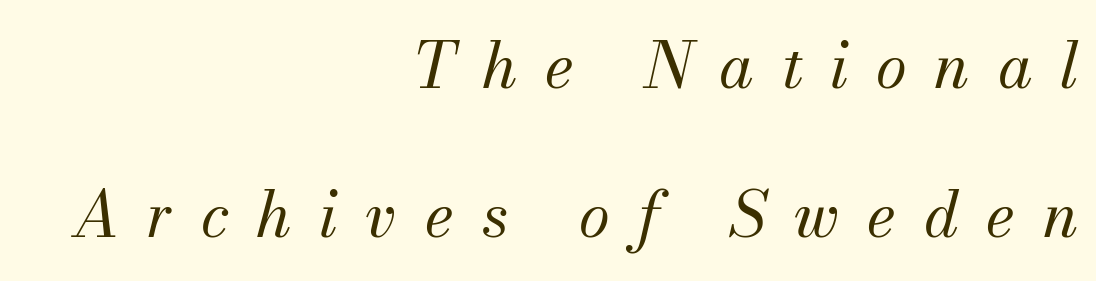
Quick note: underline off. Is this a fixed-width face? No — the glyphs have proportional, varying widths. Is the block centered? No — it sits flush against the right margin. Leading: increased. The face used here is seriffed, in the tradition of book romans. The face looks like a standard text weight, possibly lighter.
